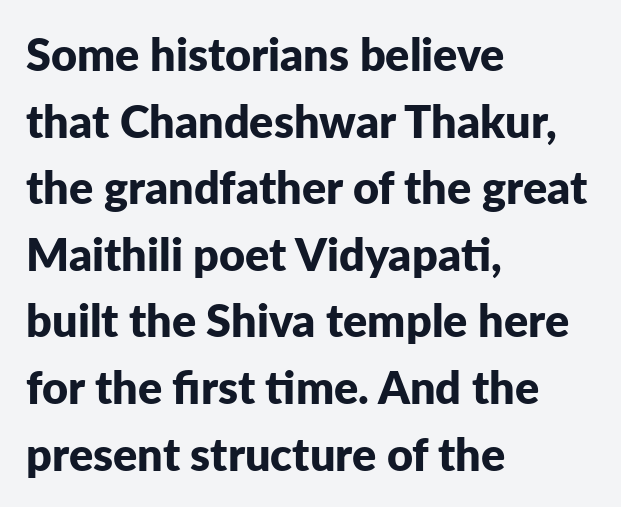
The image shows 45 px bold sans-serif type, upright; set left-aligned, normal line spacing (1.48x), normal letter spacing, not underlined; low stroke contrast and a medium x-height.
